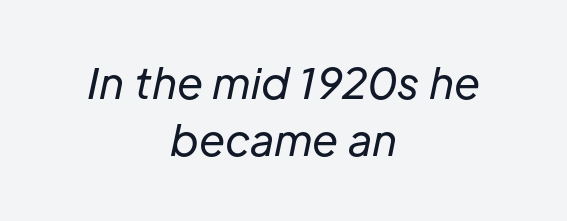
Q: Is the text bold? A: No.
Q: Is the text italic (slanted)? A: Yes, it leans right by about 12 degrees.
Q: Is the text underlined? A: No.
Q: How is the paragraph aligned? A: Centered.
Q: Is the spacing between letters normal or unusually wide? A: Normal.
Q: Is the spacing between lines tight, normal or loose? A: Normal.
Q: Width (condensed, normal, or wide)? A: Normal.
Q: Stroke contrast? A: Low.
Q: x-height? A: Medium.
Q: Monospaced? A: No.
